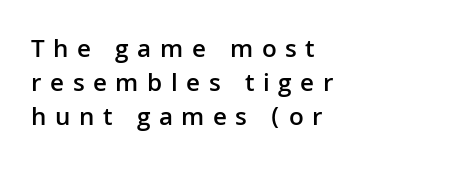
The image shows 26 px text type, upright; set left-aligned, normal line spacing (1.31x), unusually wide letter spacing (+0.33 em), not underlined.
